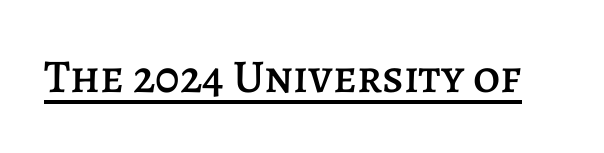
Q: Is the text italic (slanted)? A: No, it is upright.
Q: Is the text underlined? A: Yes.
Q: Is the spacing between letters normal or unusually wide? A: Normal.
Q: Width (condensed, normal, or wide)? A: Normal.
Q: Stroke contrast? A: Low.
Q: x-height? A: Large.
Q: Monospaced? A: No.
